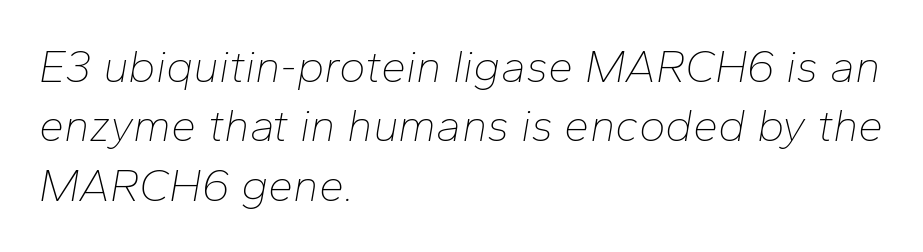
The image shows 45 px thin type, italic (leaning right); set left-aligned, normal line spacing (1.32x), normal letter spacing, not underlined; low stroke contrast and a medium x-height.
